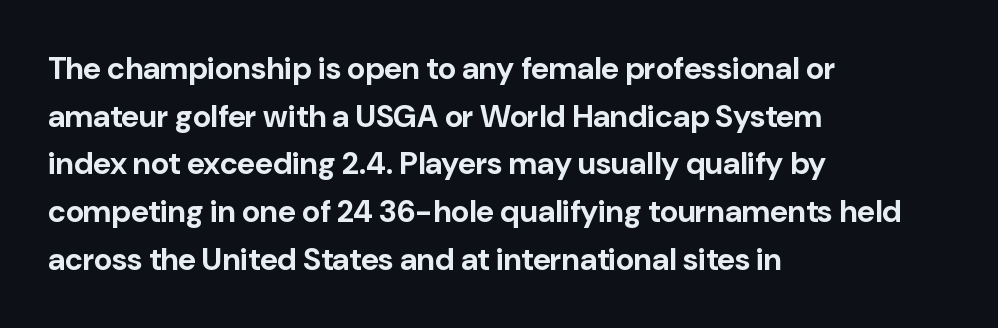
{"serif": "no", "italic": "no", "bold": "yes", "weight": "bold", "width": "normal", "stroke_contrast": "low", "x_height": "medium", "monospaced": "no", "underline": "no", "align": "left", "line_spacing": "normal", "line_spacing_ratio": 1.54, "letter_spacing": "normal", "letter_spacing_em": 0.0, "glyph_px": 31}
